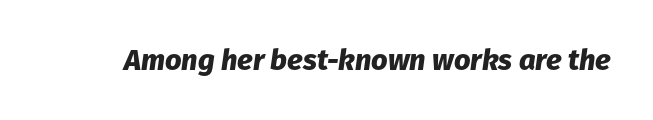
{"italic": "yes", "lean": "right", "slant_degrees": 8, "bold": "yes", "weight": "heavy", "width": "normal", "stroke_contrast": "low", "x_height": "medium", "monospaced": "no", "underline": "no", "letter_spacing": "normal", "letter_spacing_em": 0.0, "glyph_px": 29}
